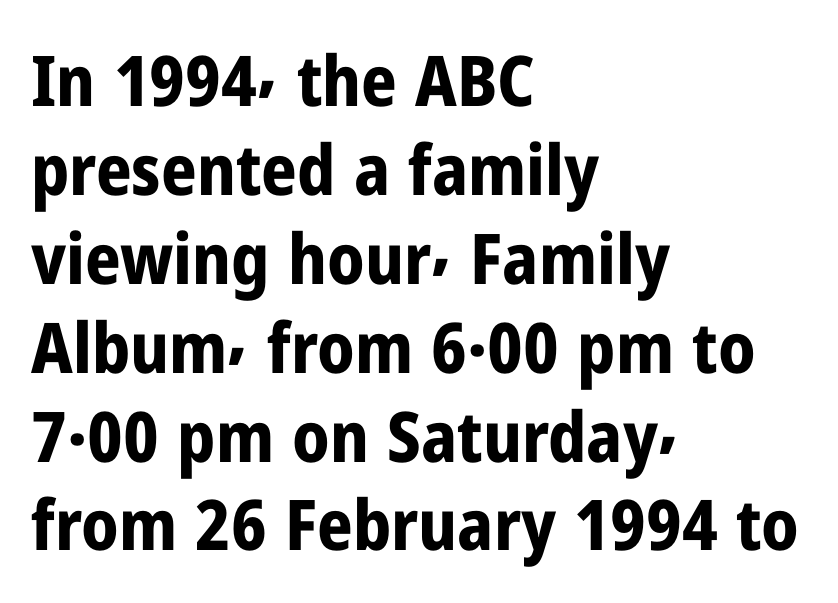
The image shows 70 px bold, condensed sans-serif type, upright; set left-aligned, normal line spacing (1.27x), normal letter spacing, not underlined; low stroke contrast and a medium x-height.
